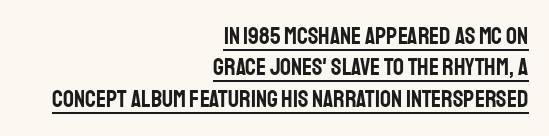
{"italic": "no", "underline": "yes", "align": "right", "line_spacing": "normal", "line_spacing_ratio": 1.31, "letter_spacing": "normal", "letter_spacing_em": 0.0, "glyph_px": 24}
